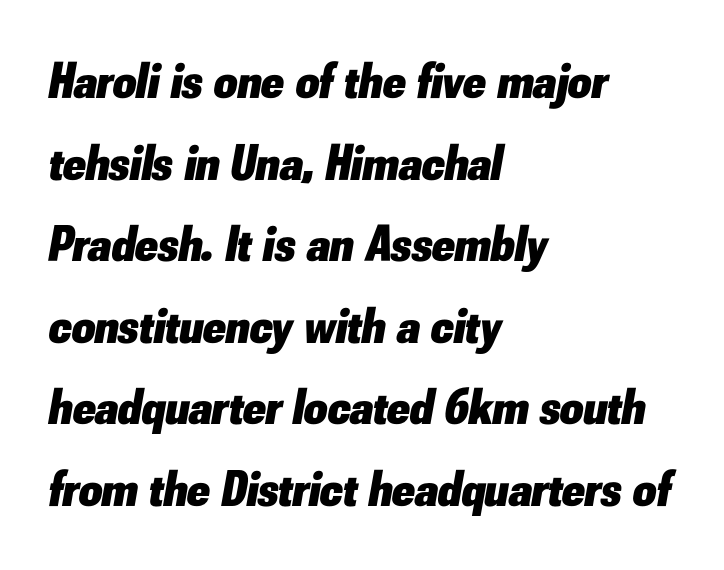
Q: Is the text bold? A: Yes.
Q: Is the text italic (slanted)? A: Yes, it leans right by about 10 degrees.
Q: Is the text underlined? A: No.
Q: How is the paragraph aligned? A: Left-aligned.
Q: Is the spacing between letters normal or unusually wide? A: Normal.
Q: Is the spacing between lines tight, normal or loose? A: Normal.
Q: Width (condensed, normal, or wide)? A: Normal.
Q: Stroke contrast? A: Low.
Q: x-height? A: Small.
Q: Monospaced? A: No.
